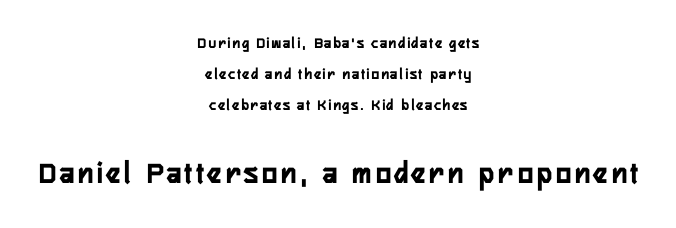
Layout note: lines centered. Every letter is thick-stroked: bold, no question. Of the two passages, the one underneath uses the larger point size. This sample uses a sans-serif face. The letters stand upright; this is a roman face. The zone under the glyphs is completely vacant.
